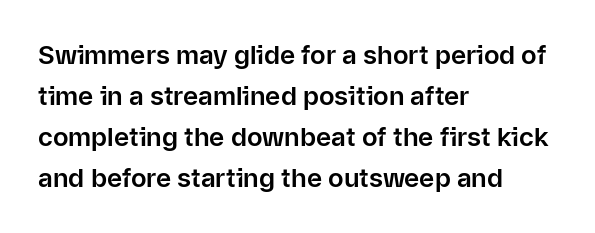
The image shows 26 px text type, upright; set left-aligned, normal line spacing (1.58x), normal letter spacing, not underlined.
